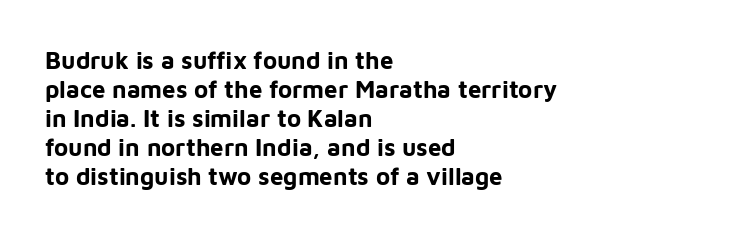
Bold? Absolutely — the strokes are thick and heavy. These lines are set flush left with a ragged right edge. Each row of text sits above clean, open space. There is no visible air inserted between adjacent glyphs. The type sits square on the baseline with zero lean.
